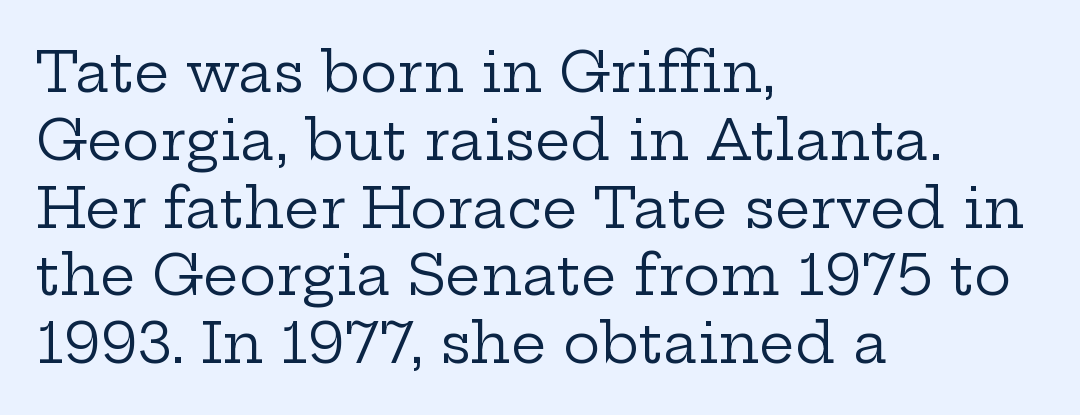
This sample has the flowing, uneven cadence of proportional lettering. Small tapered or slab feet sit at the stroke ends, so this counts as serif. Does extra space separate the letters? No, they use regular spacing. The words here are not underlined. Every row of glyphs begins at an identical x-position on the left. Notice how the stems are strictly vertical — no italics here.
